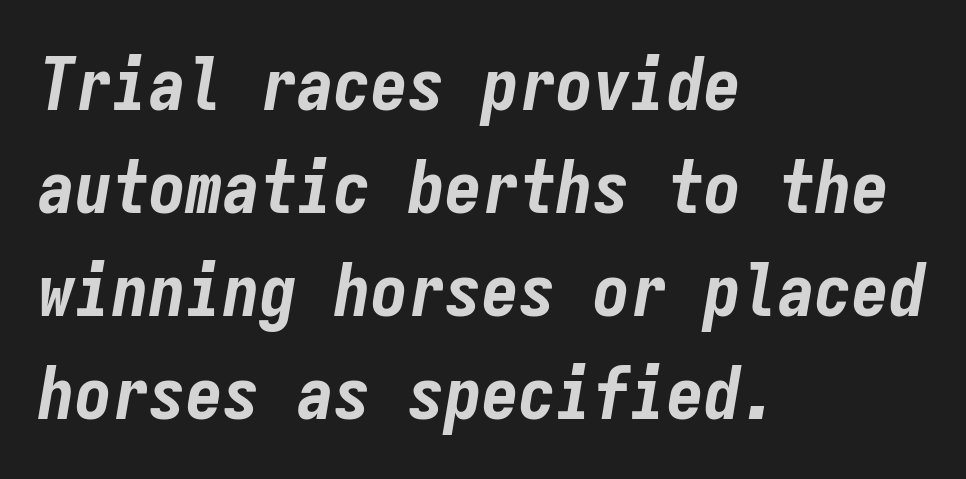
The image shows 74 px bold, condensed type, italic (leaning right), monospaced; set left-aligned, normal line spacing (1.39x), normal letter spacing, not underlined; low stroke contrast and a medium x-height.
